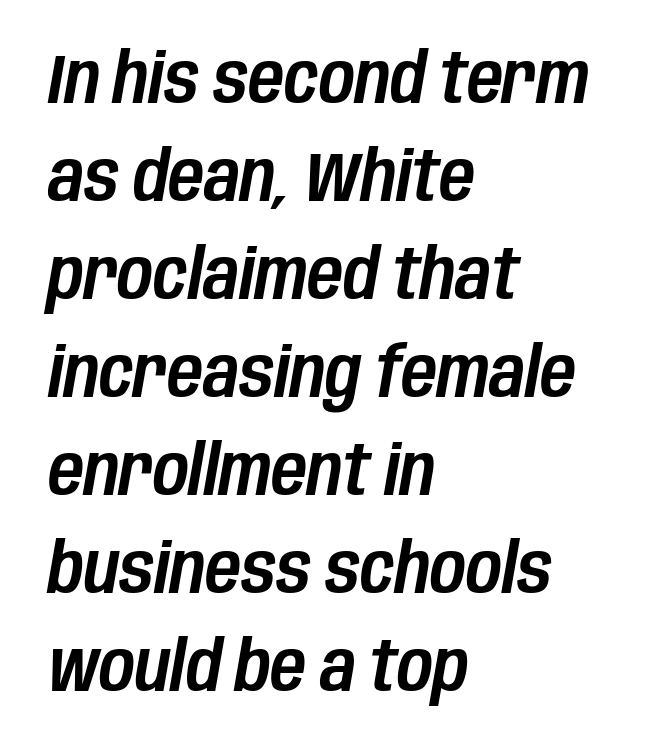
The image shows 69 px condensed type, italic (leaning right); set left-aligned, normal line spacing (1.42x), normal letter spacing, not underlined; low stroke contrast and a large x-height.
